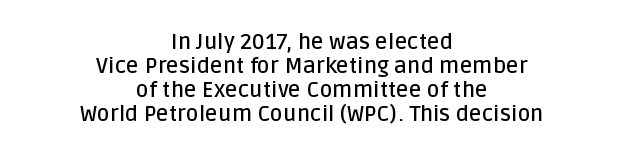
{"italic": "no", "bold": "semi", "underline": "no", "align": "center", "line_spacing": "tight", "line_spacing_ratio": 1.09, "letter_spacing": "normal", "letter_spacing_em": 0.0, "glyph_px": 22}
